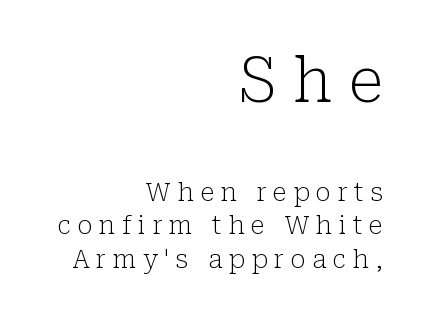
{"serif": "yes", "italic": "no", "bold": "no", "weight": "light", "width": "normal", "stroke_contrast": "low", "x_height": "medium", "monospaced": "no", "underline": "no", "align": "right", "line_spacing": "normal", "line_spacing_ratio": 1.34, "letter_spacing": "wide", "letter_spacing_em": 0.26, "larger_block": "first", "size_ratio": 2.48, "glyph_px": 62}
